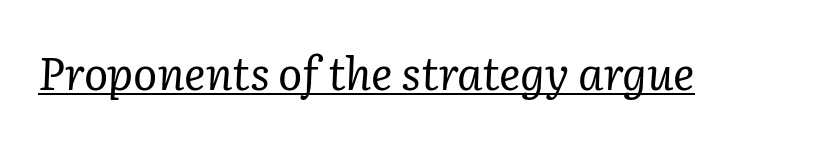
Every word sits above its own underline. You can tell from the footed stems that serif type was used. Here the glyphs are tracked normally, forming tight word shapes. These lines were composed using italics. The weight would be labelled regular, book, light, or lighter still. Each letter keeps its own natural width here, so spacing adapts to shape.
